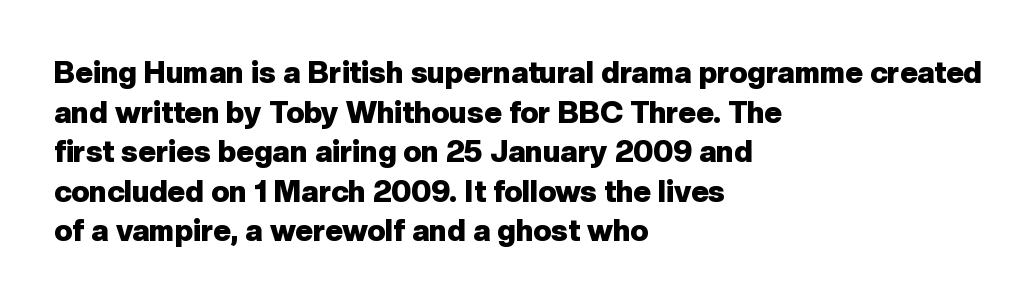
The image shows 30 px heavy sans-serif type, upright; set left-aligned, normal line spacing (1.32x), normal letter spacing, not underlined; low stroke contrast and a medium x-height.
